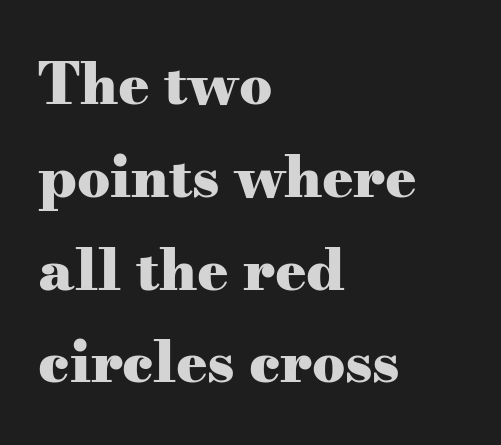
A normal amount of white space separates one row of letters from the next. Little horizontal feet cap the strokes, marking this as serif type. Style check: upright. The glyphs are unaccompanied by any horizontal stroke below them. The face used here is proportionally spaced, like ordinary book or web type.
